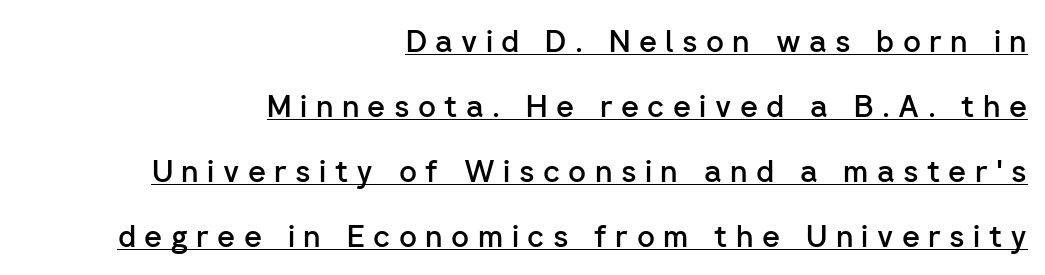
Somebody hit Ctrl+U on this one — the words are underlined. If you drew a ruler down the right edge, every line would touch it. A typesetter would mark this as roman, not italic. The block of text is sparse from top to bottom, with ample space between rows. Looks like regular typesetting: each glyph gets only the width it needs.
